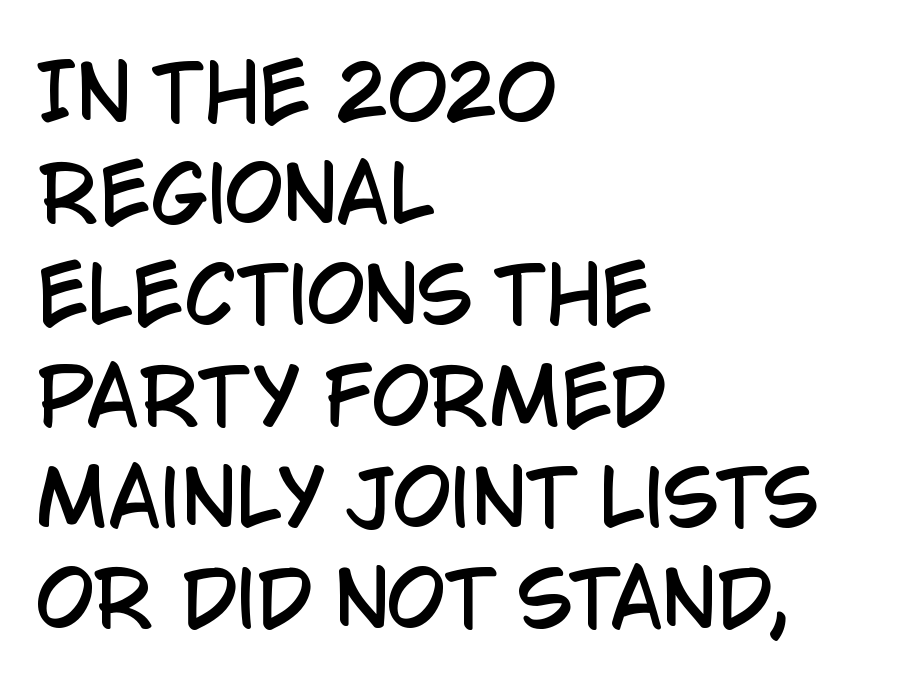
Each letter's strokes conclude bluntly, with no projecting serifs. Line beginnings align vertically; line endings do not. The line texture is even and compact thanks to regular tracking. This sample has the flowing, uneven cadence of proportional lettering.
